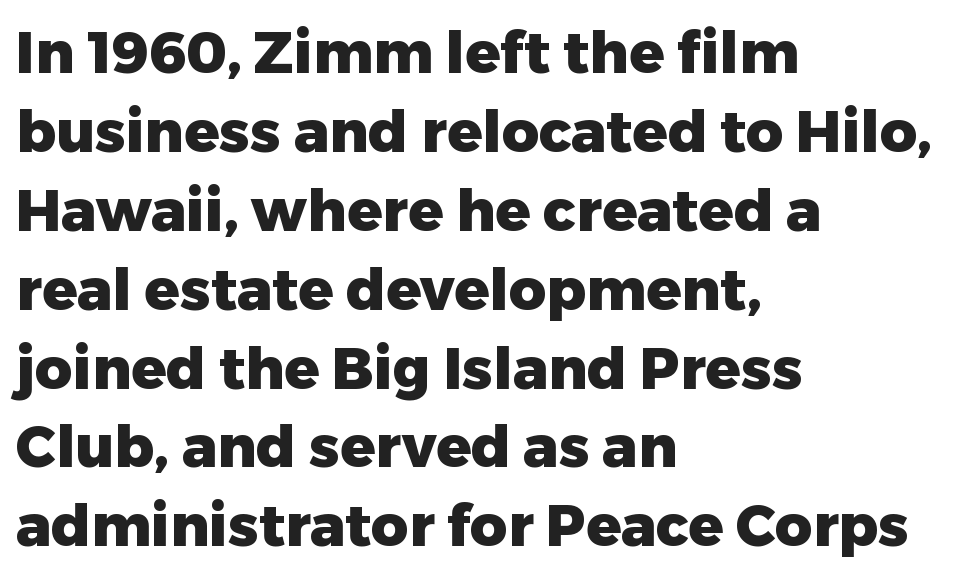
Q: Is the text bold? A: Yes.
Q: Is the text italic (slanted)? A: No, it is upright.
Q: Is the typeface a serif or a sans-serif typeface? A: Sans-serif.
Q: Is the text underlined? A: No.
Q: How is the paragraph aligned? A: Left-aligned.
Q: Is the spacing between letters normal or unusually wide? A: Normal.
Q: Is the spacing between lines tight, normal or loose? A: Normal.
Q: Width (condensed, normal, or wide)? A: Normal.
Q: Stroke contrast? A: Low.
Q: x-height? A: Medium.
Q: Monospaced? A: No.
